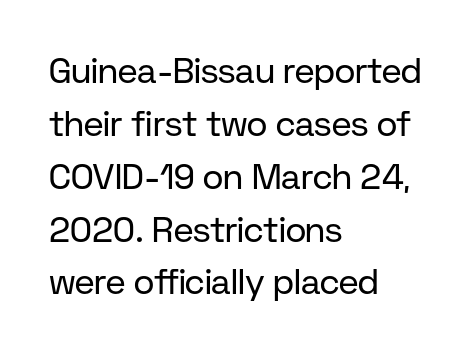
{"serif": "no", "italic": "no", "bold": "no", "weight": "regular", "width": "normal", "stroke_contrast": "low", "x_height": "medium", "monospaced": "no", "underline": "no", "align": "left", "line_spacing": "normal", "line_spacing_ratio": 1.51, "letter_spacing": "normal", "letter_spacing_em": 0.0, "glyph_px": 35}
